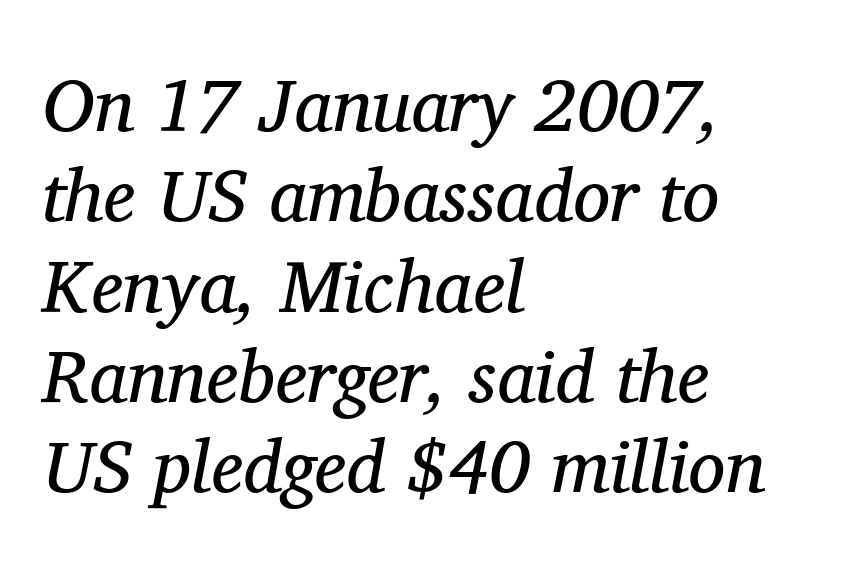
Is the type heavy? It reads as light-to-regular instead. A typesetter would label this face a serif. This sample uses plain, unmodified letter spacing. Varying glyph widths throughout — classic text-font behaviour. The passage is arranged the way most books set body copy — flush left. Rendered with sloped, italic letterforms.
